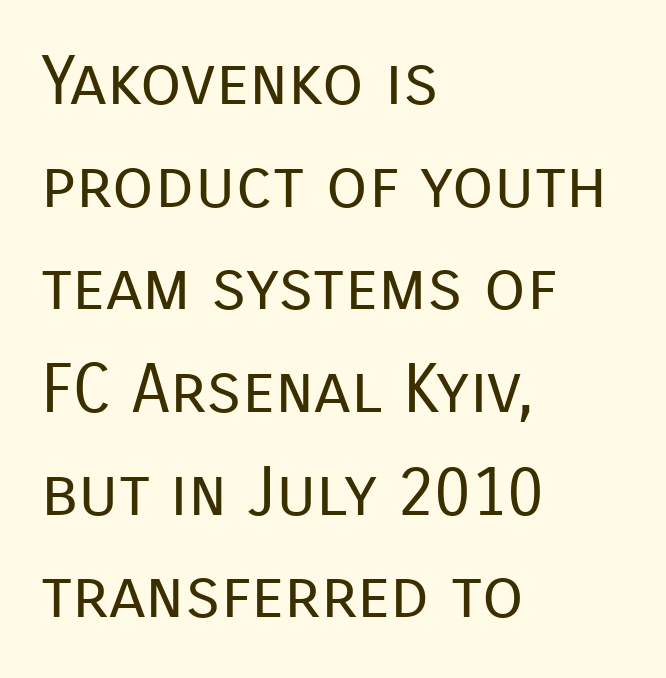
Q: Is the text bold? A: No.
Q: Is the text italic (slanted)? A: No, it is upright.
Q: Is the typeface a serif or a sans-serif typeface? A: Sans-serif.
Q: Is the text underlined? A: No.
Q: How is the paragraph aligned? A: Left-aligned.
Q: Is the spacing between letters normal or unusually wide? A: Normal.
Q: Is the spacing between lines tight, normal or loose? A: Normal.
Q: Width (condensed, normal, or wide)? A: Normal.
Q: Stroke contrast? A: Low.
Q: x-height? A: Medium.
Q: Monospaced? A: No.
